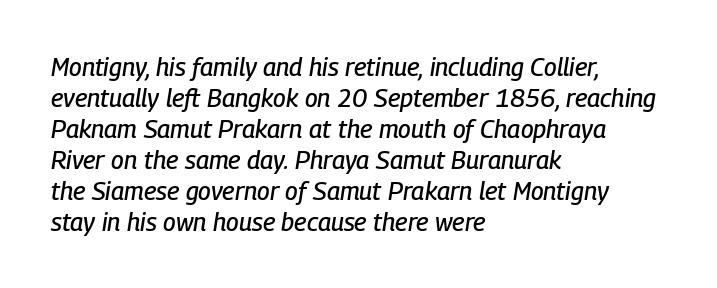
Q: Is the text italic (slanted)? A: Yes, it leans right by about 9 degrees.
Q: Is the text underlined? A: No.
Q: How is the paragraph aligned? A: Left-aligned.
Q: Is the spacing between letters normal or unusually wide? A: Normal.
